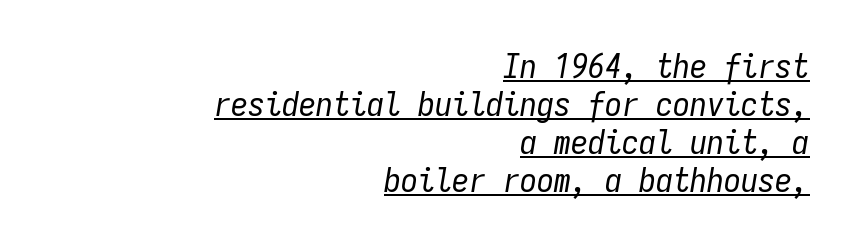
The image shows 34 px regular-weight, condensed type, italic (leaning right), monospaced; set right-aligned, tight line spacing (1.12x), normal letter spacing, underlined; low stroke contrast and a medium x-height.
